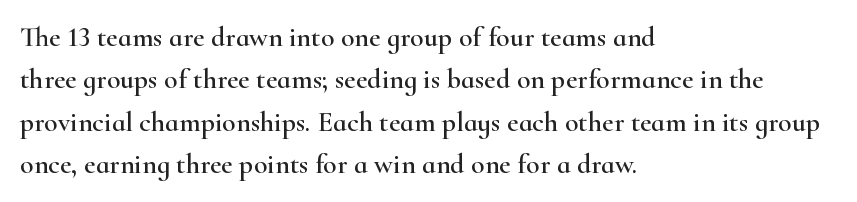
The image shows 28 px wide serif type, upright; set left-aligned, normal line spacing (1.51x), normal letter spacing, not underlined; high stroke contrast and a small x-height.
